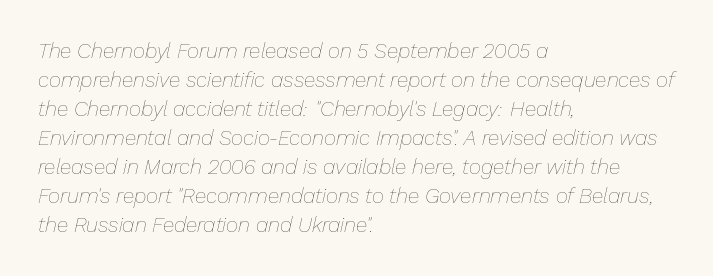
Q: Is the text bold? A: No.
Q: Is the text italic (slanted)? A: Yes, it leans right by about 13 degrees.
Q: Is the text underlined? A: No.
Q: How is the paragraph aligned? A: Left-aligned.
Q: Is the spacing between letters normal or unusually wide? A: Normal.
Q: Is the spacing between lines tight, normal or loose? A: Normal.
